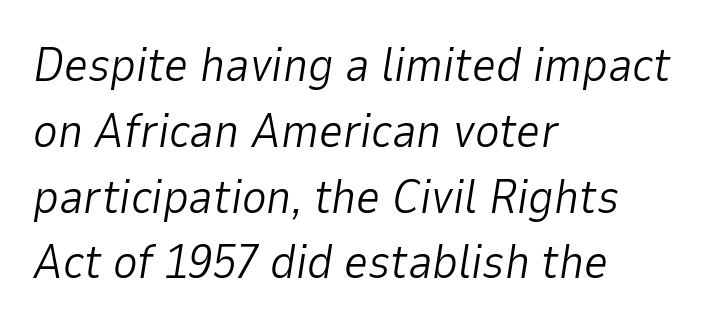
The image shows 47 px light type, italic (leaning right); set left-aligned, normal line spacing (1.4x), normal letter spacing, not underlined; low stroke contrast and a medium x-height.
